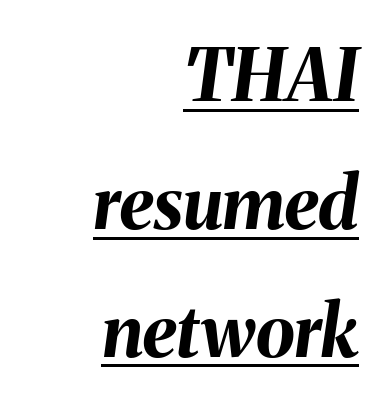
The image shows 71 px bold type, italic (leaning right); set right-aligned, line spacing 1.8x, normal letter spacing, underlined; medium stroke contrast and a medium x-height.
